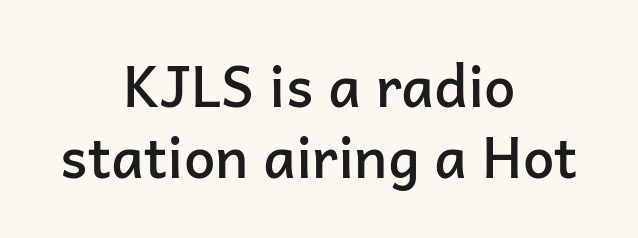
The image shows 56 px semibold sans-serif type, upright; set centered, normal line spacing (1.26x), normal letter spacing, not underlined; low stroke contrast and a medium x-height.
